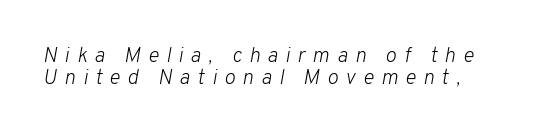
The image shows 21 px text type, italic (leaning right); set tight line spacing (1.03x), unusually wide letter spacing (+0.35 em), not underlined.
